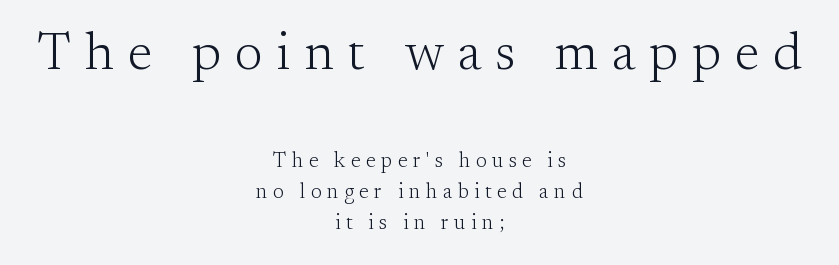
Q: Is the text bold? A: No.
Q: Is the text italic (slanted)? A: No, it is upright.
Q: Is the typeface a serif or a sans-serif typeface? A: Serif.
Q: Is the text underlined? A: No.
Q: How is the paragraph aligned? A: Centered.
Q: Is the spacing between letters normal or unusually wide? A: Unusually wide.
Q: Is the spacing between lines tight, normal or loose? A: Normal.
Q: Which block of text is set in a larger size, the first (top) or the second (bottom)? A: The first (top) one.
Q: Width (condensed, normal, or wide)? A: Normal.
Q: Stroke contrast? A: Medium.
Q: x-height? A: Small.
Q: Monospaced? A: No.
